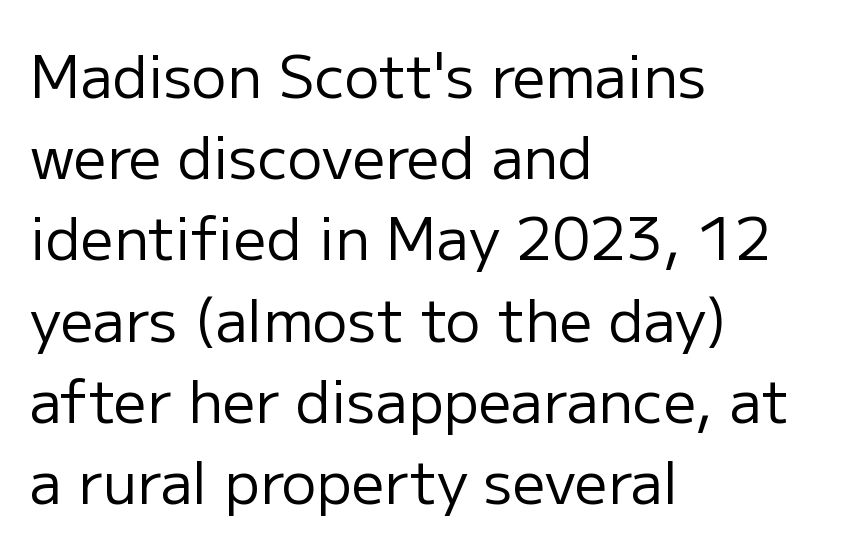
Q: Is the text bold? A: No.
Q: Is the text italic (slanted)? A: No, it is upright.
Q: Is the typeface a serif or a sans-serif typeface? A: Sans-serif.
Q: Is the text underlined? A: No.
Q: How is the paragraph aligned? A: Left-aligned.
Q: Is the spacing between letters normal or unusually wide? A: Normal.
Q: Is the spacing between lines tight, normal or loose? A: Normal.
Q: Width (condensed, normal, or wide)? A: Normal.
Q: Stroke contrast? A: Low.
Q: x-height? A: Medium.
Q: Monospaced? A: No.
